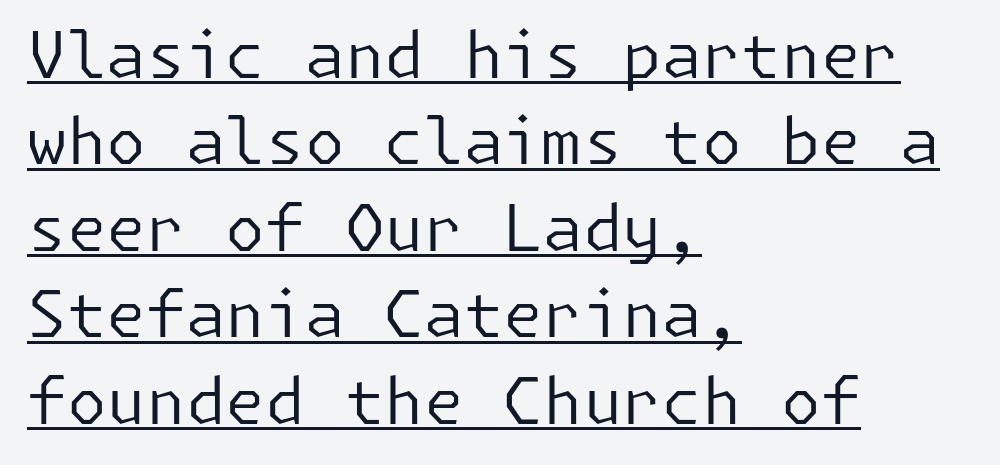
Q: Is the text bold? A: No.
Q: Is the text italic (slanted)? A: No, it is upright.
Q: Is the typeface a serif or a sans-serif typeface? A: Sans-serif.
Q: Is the text underlined? A: Yes.
Q: How is the paragraph aligned? A: Left-aligned.
Q: Is the spacing between letters normal or unusually wide? A: Normal.
Q: Is the spacing between lines tight, normal or loose? A: Normal.
Q: Width (condensed, normal, or wide)? A: Normal.
Q: Stroke contrast? A: Low.
Q: x-height? A: Medium.
